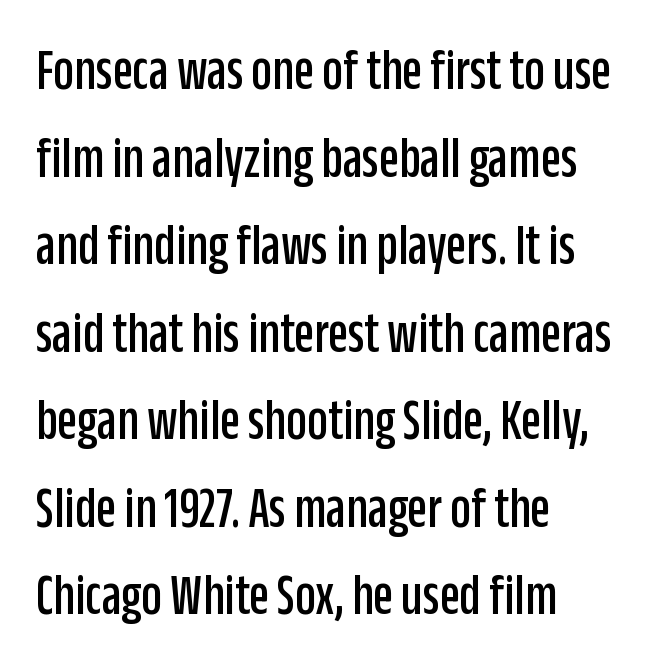
Q: Is the text italic (slanted)? A: No, it is upright.
Q: Is the typeface a serif or a sans-serif typeface? A: Sans-serif.
Q: Is the text underlined? A: No.
Q: How is the paragraph aligned? A: Left-aligned.
Q: Is the spacing between letters normal or unusually wide? A: Normal.
Q: Is the spacing between lines tight, normal or loose? A: Normal.
Q: Width (condensed, normal, or wide)? A: Condensed.
Q: Stroke contrast? A: Low.
Q: x-height? A: Large.
Q: Monospaced? A: No.
